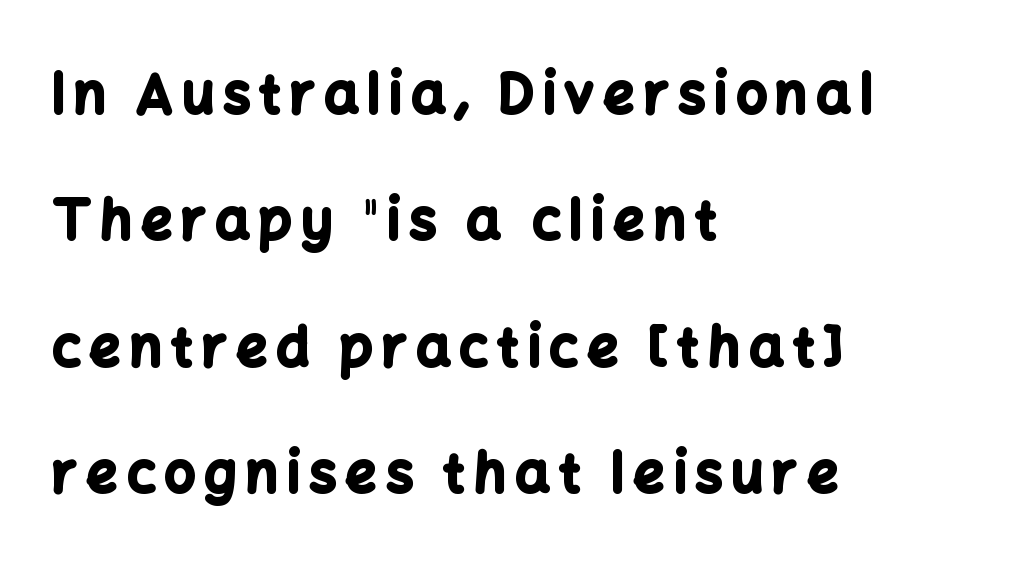
{"serif": "no", "italic": "no", "bold": "yes", "weight": "bold", "width": "normal", "stroke_contrast": "low", "x_height": "medium", "monospaced": "no", "underline": "no", "align": "left", "line_spacing": "loose", "line_spacing_ratio": 2.34, "glyph_px": 54}
